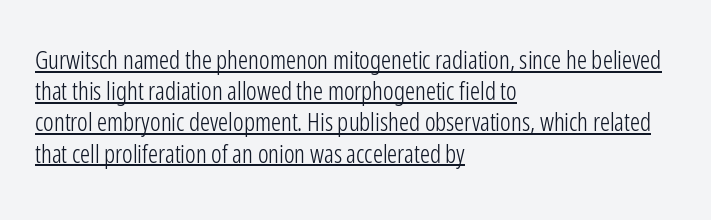
{"italic": "no", "bold": "no", "underline": "yes", "align": "left", "line_spacing": "normal", "line_spacing_ratio": 1.25, "letter_spacing": "normal", "letter_spacing_em": 0.0, "glyph_px": 25}
